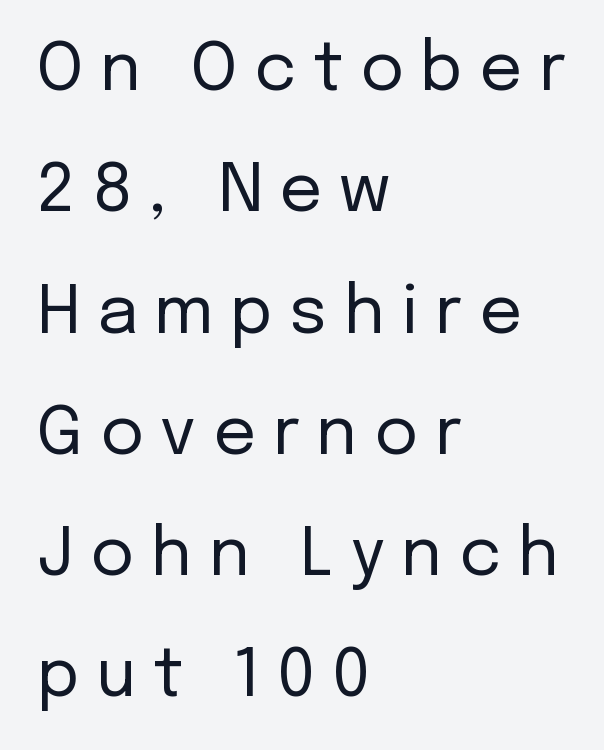
The image shows 67 px regular-weight sans-serif type, upright; set left-aligned, line spacing 1.81x, unusually wide letter spacing (+0.25 em), not underlined; low stroke contrast and a medium x-height.
